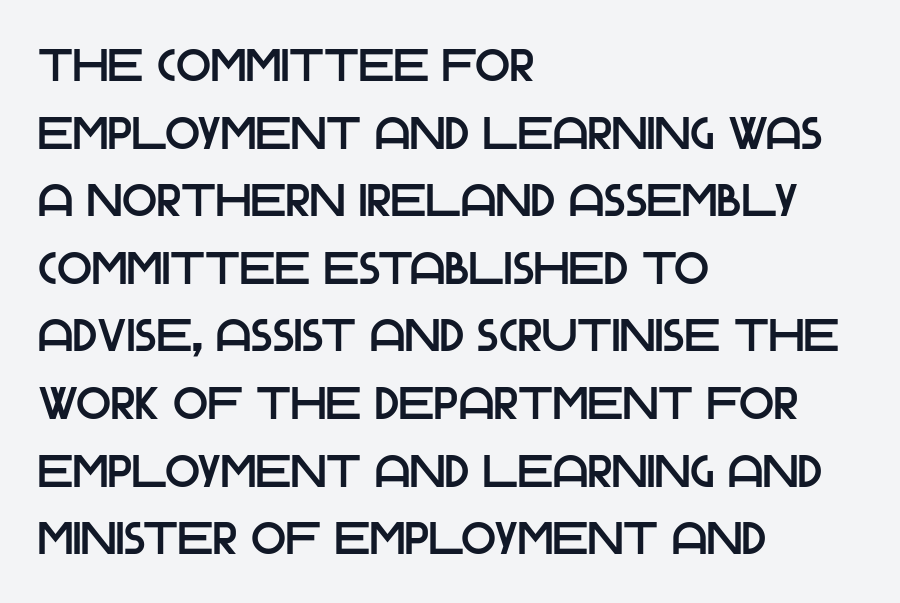
{"serif": "no", "italic": "no", "width": "normal", "stroke_contrast": "low", "x_height": "large", "monospaced": "no", "underline": "no", "align": "left", "line_spacing": "normal", "line_spacing_ratio": 1.47, "letter_spacing": "normal", "letter_spacing_em": 0.0, "glyph_px": 46}
